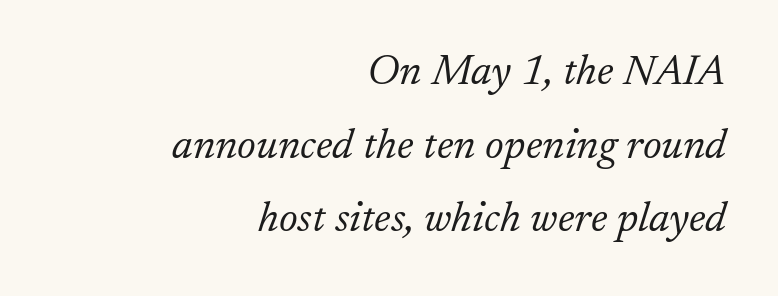
The image shows 43 px light serif type, italic (leaning right); set right-aligned, line spacing 1.71x, normal letter spacing, not underlined; low stroke contrast and a small x-height.
